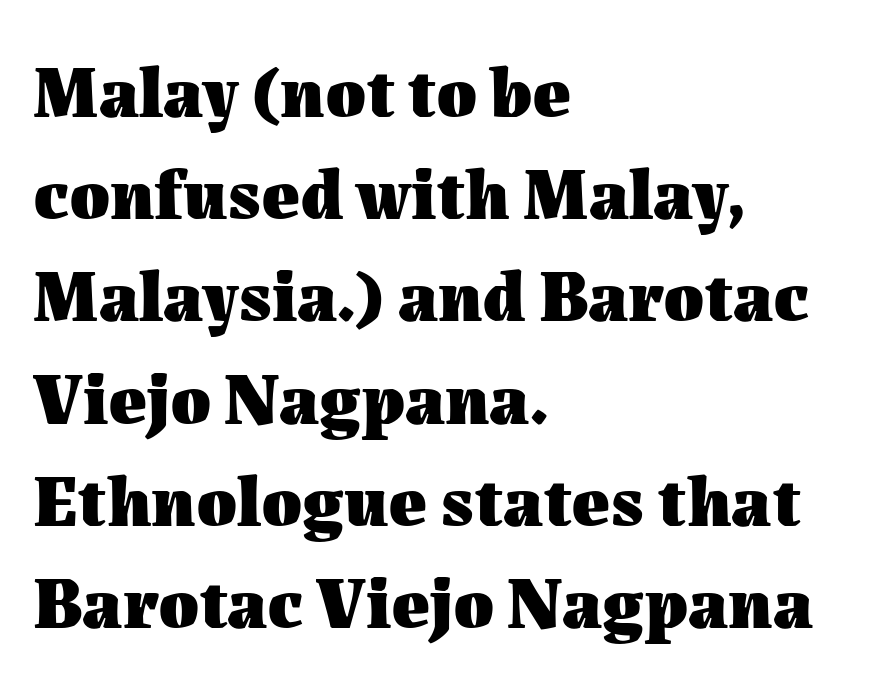
Q: Is the text bold? A: Yes.
Q: Is the text italic (slanted)? A: No, it is upright.
Q: Is the text underlined? A: No.
Q: How is the paragraph aligned? A: Left-aligned.
Q: Is the spacing between letters normal or unusually wide? A: Normal.
Q: Is the spacing between lines tight, normal or loose? A: Normal.
Q: Width (condensed, normal, or wide)? A: Normal.
Q: Stroke contrast? A: Medium.
Q: x-height? A: Medium.
Q: Monospaced? A: No.
